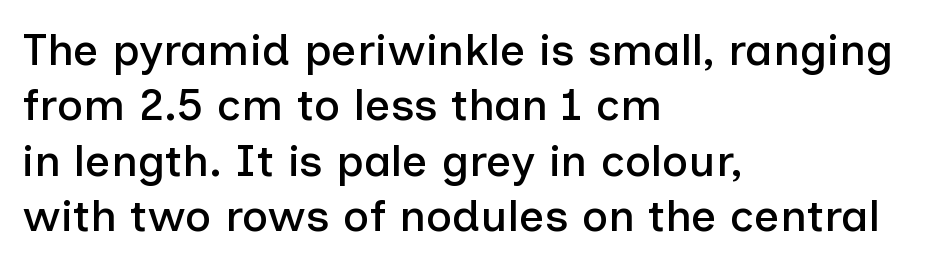
{"serif": "no", "italic": "no", "width": "normal", "stroke_contrast": "low", "x_height": "medium", "monospaced": "no", "underline": "no", "align": "left", "line_spacing_ratio": 1.23, "letter_spacing": "normal", "letter_spacing_em": 0.0, "glyph_px": 45}
